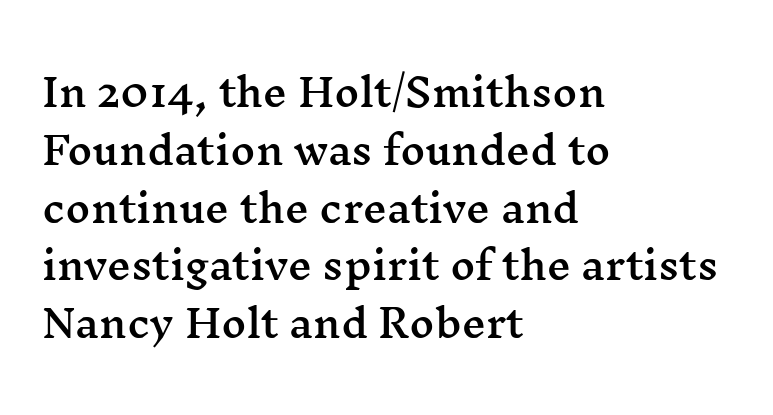
Every row of glyphs begins at an identical x-position on the left. Letterform terminals end in serifs throughout the passage. No extra tracking has been applied to these lines. The rendering uses a moderate line-height, typical for paragraphs. This is roman type, the default non-slanted kind. Honestly, there is no underline to notice here at all.
